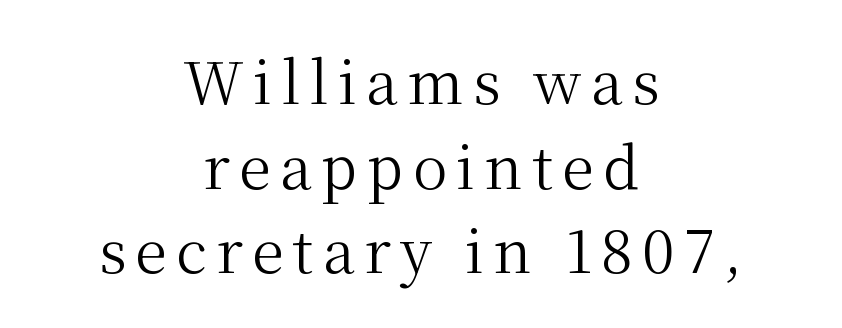
{"serif": "yes", "italic": "no", "bold": "no", "weight": "regular", "width": "normal", "stroke_contrast": "medium", "x_height": "medium", "monospaced": "no", "underline": "no", "align": "center", "line_spacing": "normal", "line_spacing_ratio": 1.46, "glyph_px": 58}
